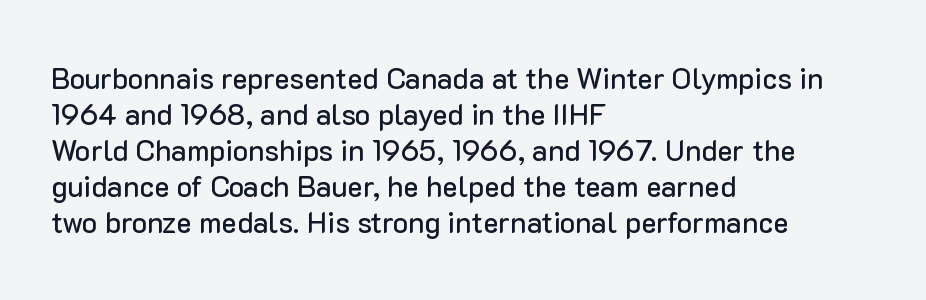
{"serif": "no", "italic": "no", "width": "normal", "stroke_contrast": "low", "x_height": "medium", "monospaced": "no", "underline": "no", "align": "left", "line_spacing_ratio": 1.24, "letter_spacing": "normal", "letter_spacing_em": 0.0, "glyph_px": 29}
